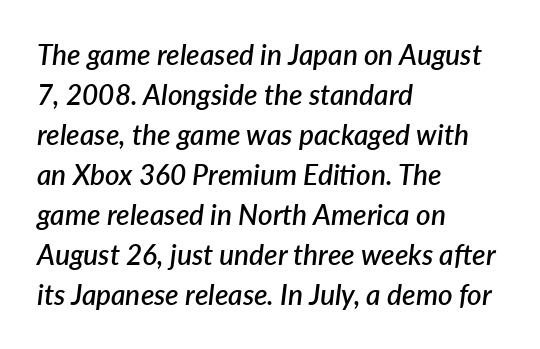
The image shows 28 px semibold type, italic (leaning right); set left-aligned, normal line spacing (1.43x), normal letter spacing, not underlined; low stroke contrast and a medium x-height.
